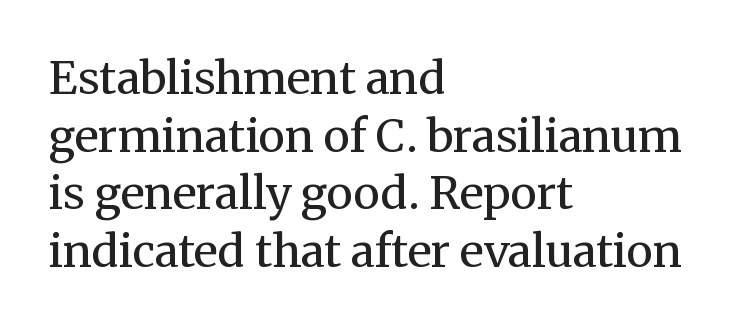
The image shows 45 px regular-weight serif type, upright; set left-aligned, normal line spacing (1.28x), normal letter spacing, not underlined; medium stroke contrast and a medium x-height.
